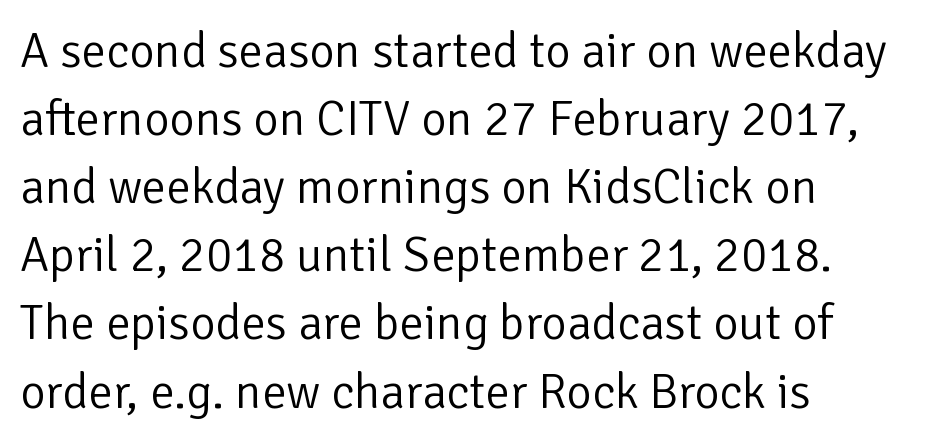
{"serif": "no", "italic": "no", "bold": "no", "weight": "light", "width": "normal", "stroke_contrast": "low", "x_height": "medium", "monospaced": "no", "underline": "no", "align": "left", "line_spacing": "normal", "line_spacing_ratio": 1.39, "letter_spacing": "normal", "letter_spacing_em": 0.0, "glyph_px": 49}
